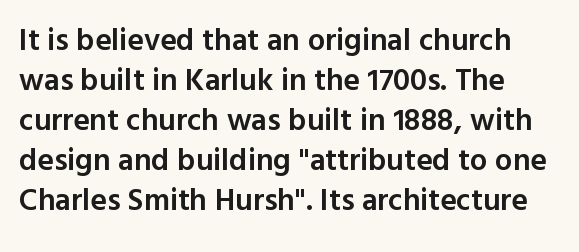
{"serif": "no", "italic": "no", "bold": "semi", "weight": "semibold", "width": "normal", "x_height": "medium", "monospaced": "no", "underline": "no", "align": "left", "line_spacing": "normal", "line_spacing_ratio": 1.29, "letter_spacing": "normal", "letter_spacing_em": 0.0, "glyph_px": 31}
